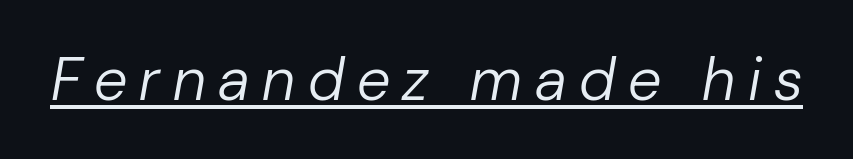
Weight: in the light-to-regular range. Think of a printed novel: that variable character pitch is what you see here. Slanted lettering throughout. Notice how a bar underscores the lettering throughout. Loose tracking; the words dissolve into strings of separated letters.
